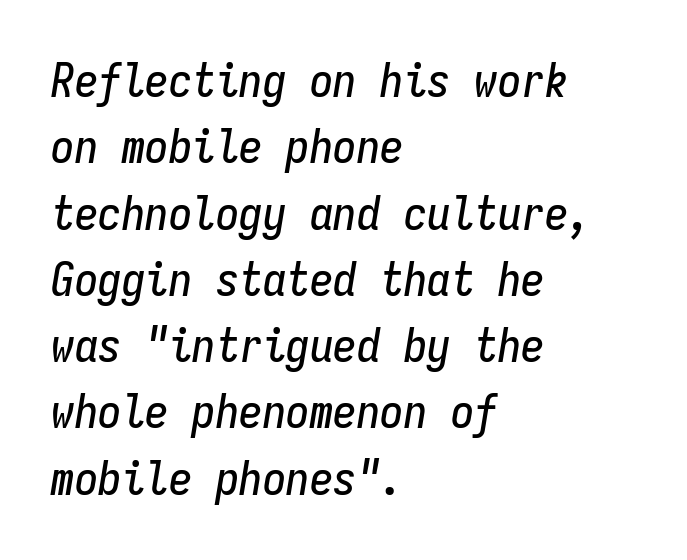
Q: Is the text italic (slanted)? A: Yes, it leans right by about 9 degrees.
Q: Is the text underlined? A: No.
Q: How is the paragraph aligned? A: Left-aligned.
Q: Is the spacing between letters normal or unusually wide? A: Normal.
Q: Is the spacing between lines tight, normal or loose? A: Normal.
Q: Width (condensed, normal, or wide)? A: Condensed.
Q: Stroke contrast? A: Low.
Q: x-height? A: Medium.
Q: Monospaced? A: Yes.
